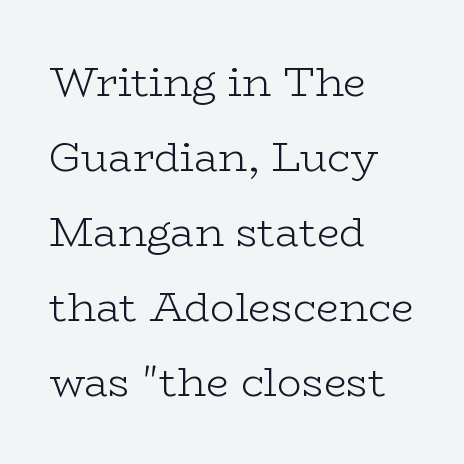
Classification — serif. Short note: letters normally spaced. Think of a printed novel: that variable character pitch is what you see here. Descenders hang freely into open space. Horizontally, the lines are justified to the leading edge only.
